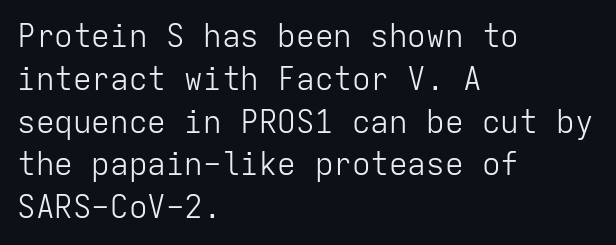
The image shows 31 px light sans-serif type, upright, monospaced; set left-aligned, normal line spacing (1.38x), normal letter spacing, not underlined; low stroke contrast and a medium x-height.
